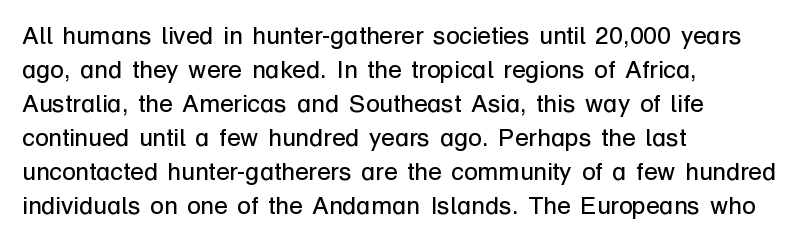
The image shows 25 px text type, upright; set left-aligned, normal line spacing (1.36x), normal letter spacing, not underlined.
